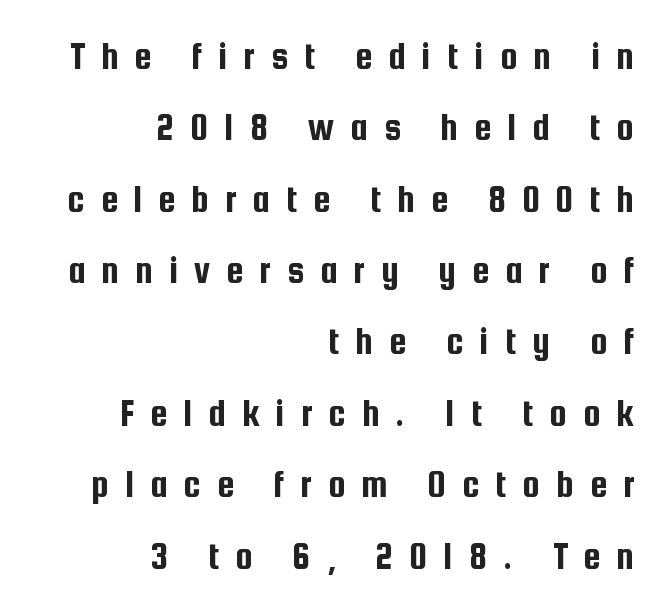
The image shows 39 px condensed sans-serif type, upright; set right-aligned, line spacing 1.83x, unusually wide letter spacing (+0.41 em), not underlined; low stroke contrast and a medium x-height.
